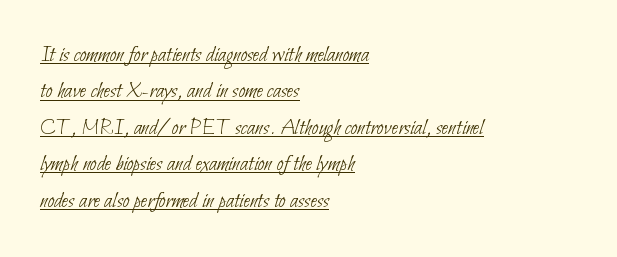
{"bold": "no", "underline": "yes", "align": "left", "line_spacing": "normal", "line_spacing_ratio": 1.52, "letter_spacing": "normal", "letter_spacing_em": 0.0, "glyph_px": 24}
